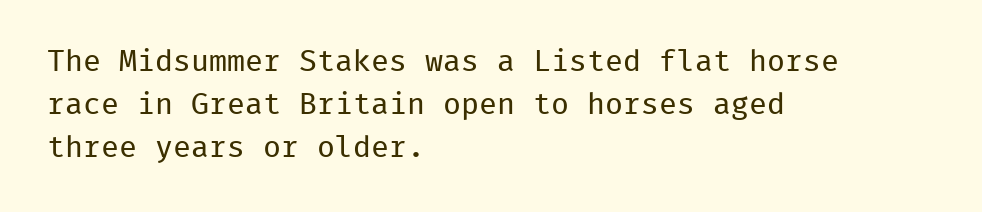
It's the straight-up-and-down kind of type. The weight tops out at a normal text grade. Alignment: flush left. Do the characters align in a grid? Yes, the font is monospaced.
